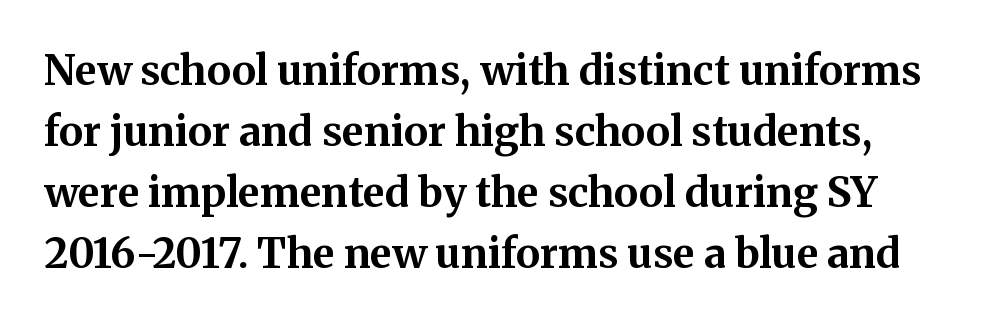
Q: Is the text bold? A: Yes.
Q: Is the text italic (slanted)? A: No, it is upright.
Q: Is the typeface a serif or a sans-serif typeface? A: Serif.
Q: Is the text underlined? A: No.
Q: Is the spacing between letters normal or unusually wide? A: Normal.
Q: Is the spacing between lines tight, normal or loose? A: Normal.
Q: Width (condensed, normal, or wide)? A: Normal.
Q: Stroke contrast? A: Medium.
Q: x-height? A: Medium.
Q: Monospaced? A: No.
